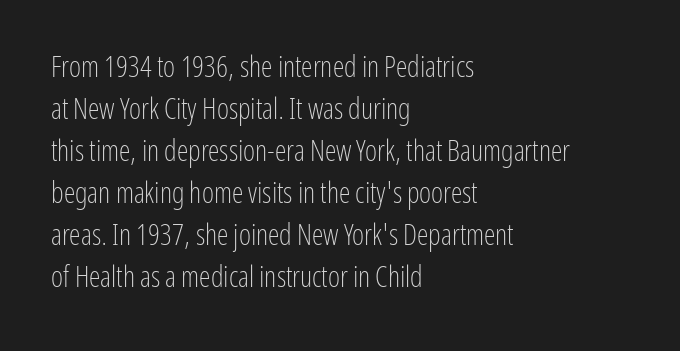
Lines of text with bare space underneath. Look at the bottom of the vertical strokes: they stop flat, with no serifs. Which margin do the lines hug? The left one — the right edge is uneven. Looks like regular typesetting: each glyph gets only the width it needs. Nothing unusual about the tracking: characters are spaced as the font intends.
